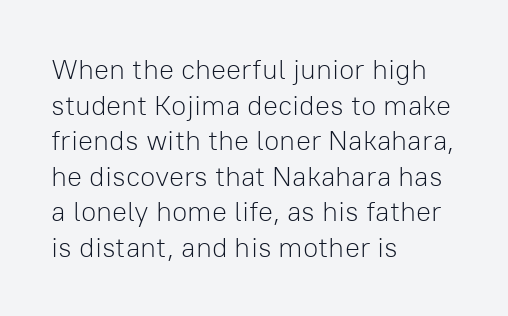
The image shows 28 px light sans-serif type, upright; set left-aligned, normal line spacing (1.27x), normal letter spacing, not underlined; low stroke contrast and a medium x-height.
